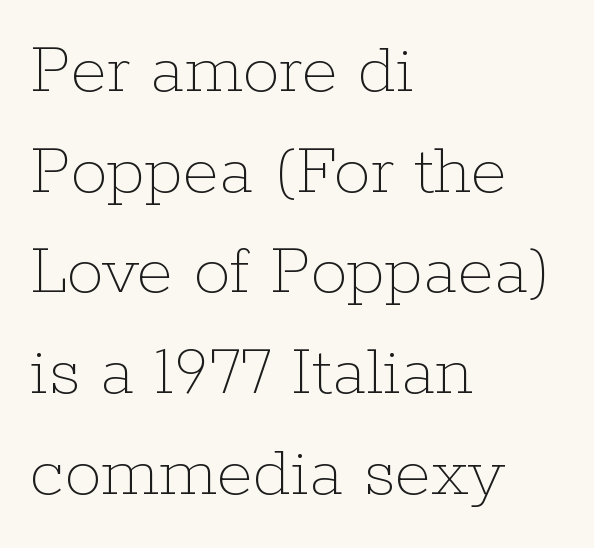
The image shows 74 px thin type, upright; set left-aligned, normal line spacing (1.36x), normal letter spacing, not underlined; low stroke contrast and a medium x-height.
